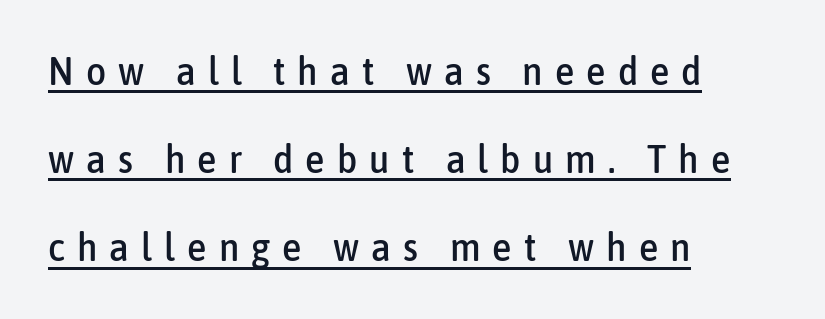
{"serif": "no", "italic": "no", "width": "condensed", "stroke_contrast": "low", "x_height": "medium", "monospaced": "no", "underline": "yes", "align": "left", "line_spacing": "loose", "line_spacing_ratio": 2.26, "letter_spacing": "wide", "letter_spacing_em": 0.31, "glyph_px": 39}
